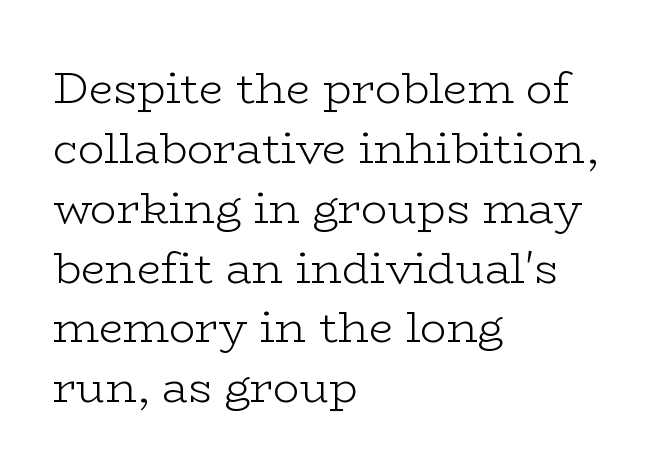
The image shows 44 px light, wide serif type, upright; set left-aligned, normal line spacing (1.36x), normal letter spacing, not underlined; low stroke contrast and a medium x-height.
